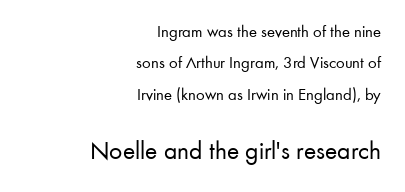
The image shows 26 px text type, upright; set right-aligned, line spacing 1.85x, normal letter spacing, not underlined; the second (bottom) block is 1.53x larger.
